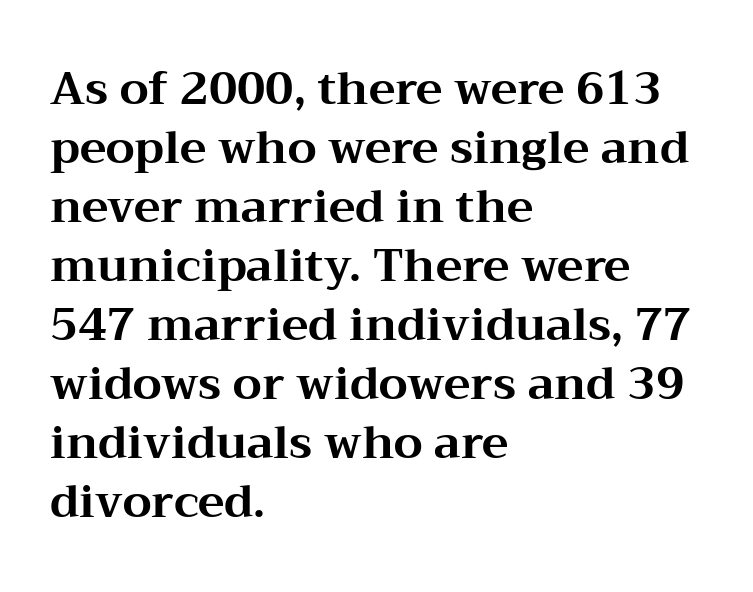
{"serif": "yes", "italic": "no", "bold": "yes", "weight": "bold", "width": "wide", "stroke_contrast": "medium", "x_height": "medium", "monospaced": "no", "underline": "no", "align": "left", "line_spacing": "normal", "line_spacing_ratio": 1.31, "letter_spacing": "normal", "letter_spacing_em": 0.0, "glyph_px": 45}
